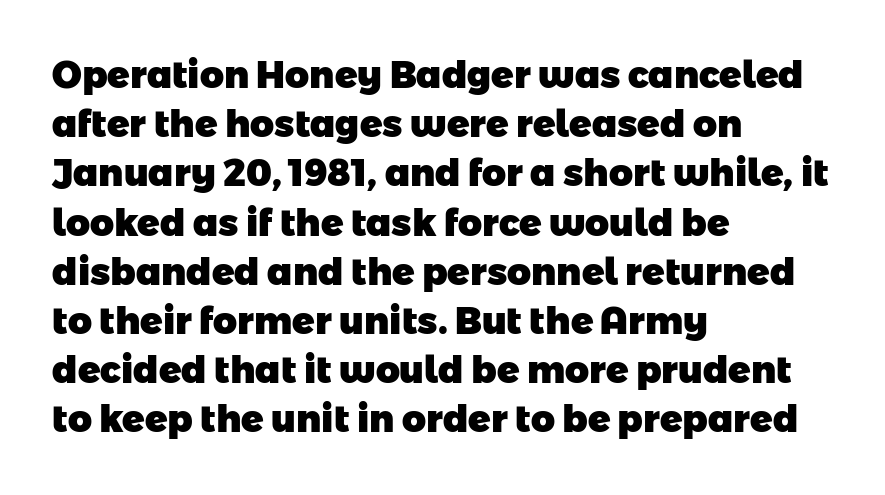
Look at the bottom of the vertical strokes: they stop flat, with no serifs. How are the letters spaced? Ordinarily, with no added tracking. Looks like regular typesetting: each glyph gets only the width it needs. Visually the block forms a straight wall on the left and a jagged coastline on the right. Glance below the letters and you will spot only blank space.
